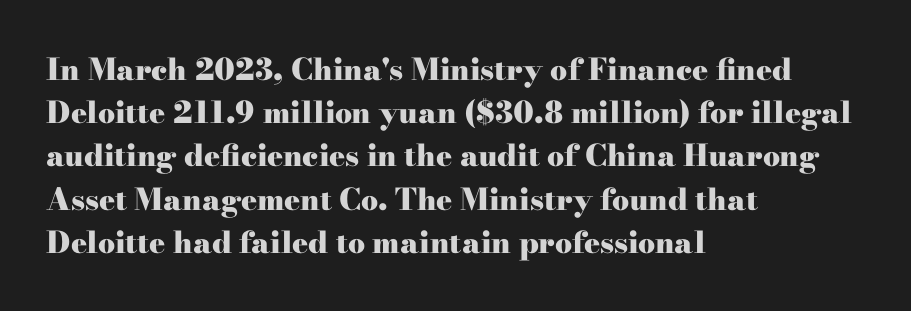
Q: Is the text bold? A: Yes.
Q: Is the text italic (slanted)? A: No, it is upright.
Q: Is the typeface a serif or a sans-serif typeface? A: Serif.
Q: Is the text underlined? A: No.
Q: How is the paragraph aligned? A: Left-aligned.
Q: Is the spacing between letters normal or unusually wide? A: Normal.
Q: Is the spacing between lines tight, normal or loose? A: Normal.
Q: Width (condensed, normal, or wide)? A: Wide.
Q: Stroke contrast? A: High.
Q: x-height? A: Small.
Q: Monospaced? A: No.
